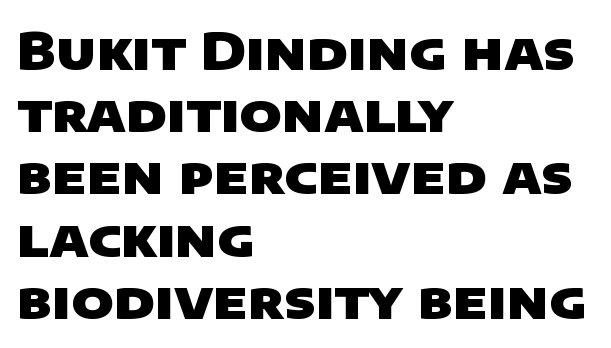
The image shows 51 px heavy, wide sans-serif type; set left-aligned, line spacing 1.22x, normal letter spacing, not underlined; low stroke contrast and a large x-height.
